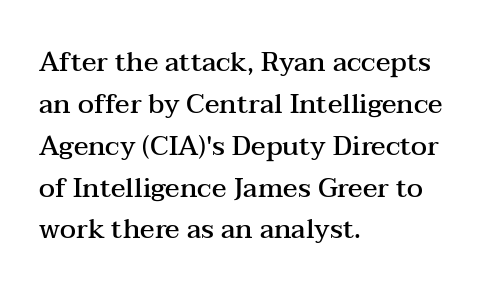
Has an underline been added? It has not. Look at the stroke-to-counter ratio: somewhat heavy, a semibold. Style check: upright. The letterforms sit shoulder to shoulder at normal distance. The paragraph has a hard left edge and a soft right edge.
